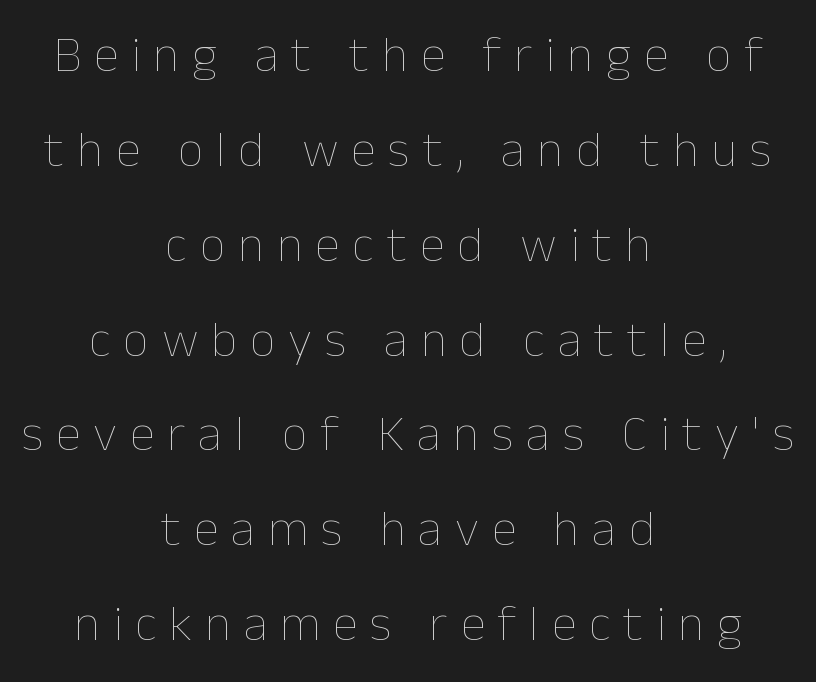
The image shows 51 px thin type, upright; set centered, line spacing 1.86x, unusually wide letter spacing (+0.25 em), not underlined; low stroke contrast and a medium x-height.
